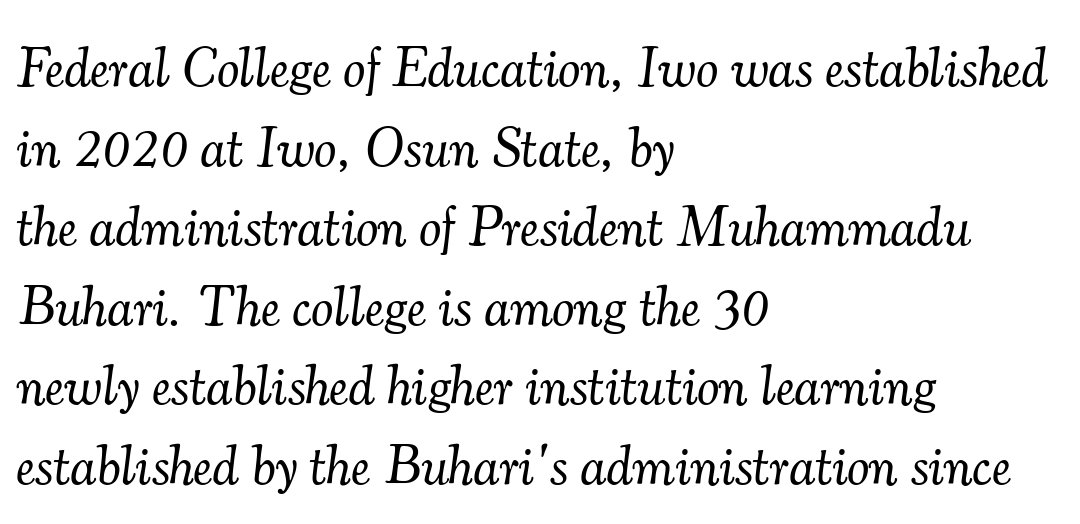
An italicized treatment has been applied to the whole sample. Each line starts at the same left margin while the right side varies. Here the designer chose a conventional face with non-uniform glyph widths. Think standard paragraph weight, or any step lighter than that. The line-height multiplier appears to be the usual default.
